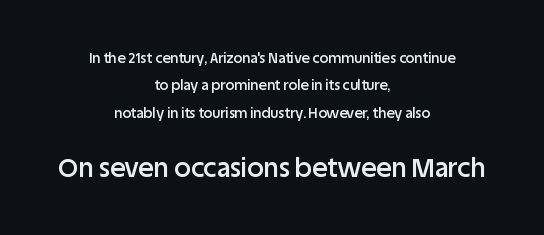
Characters follow at the spacing the type designer built in. The lines are spread far apart with generous leading. Posture: straight, roman, zero tilt. The foot of each line stays bare and open. Layout note: lines centered.
